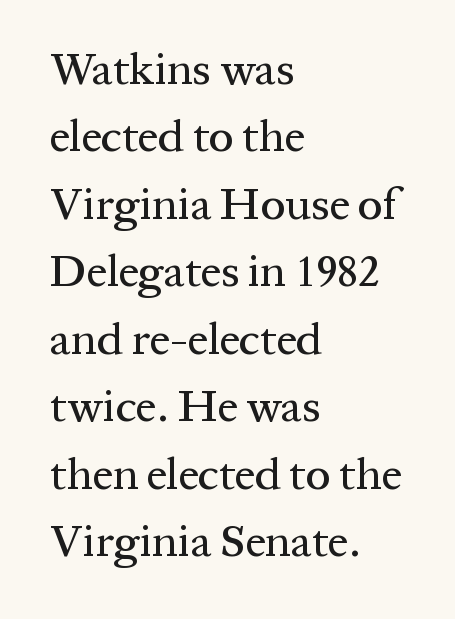
Q: Is the text italic (slanted)? A: No, it is upright.
Q: Is the typeface a serif or a sans-serif typeface? A: Serif.
Q: Is the text underlined? A: No.
Q: How is the paragraph aligned? A: Left-aligned.
Q: Is the spacing between letters normal or unusually wide? A: Normal.
Q: Is the spacing between lines tight, normal or loose? A: Normal.
Q: Width (condensed, normal, or wide)? A: Normal.
Q: Stroke contrast? A: Medium.
Q: x-height? A: Medium.
Q: Monospaced? A: No.
